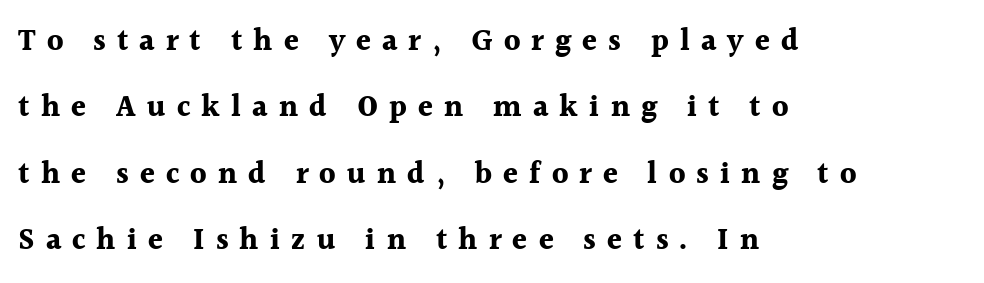
{"serif": "yes", "italic": "no", "bold": "yes", "weight": "bold", "width": "normal", "x_height": "medium", "monospaced": "no", "underline": "no", "align": "left", "line_spacing": "loose", "line_spacing_ratio": 2.21, "letter_spacing": "wide", "letter_spacing_em": 0.37, "glyph_px": 30}
